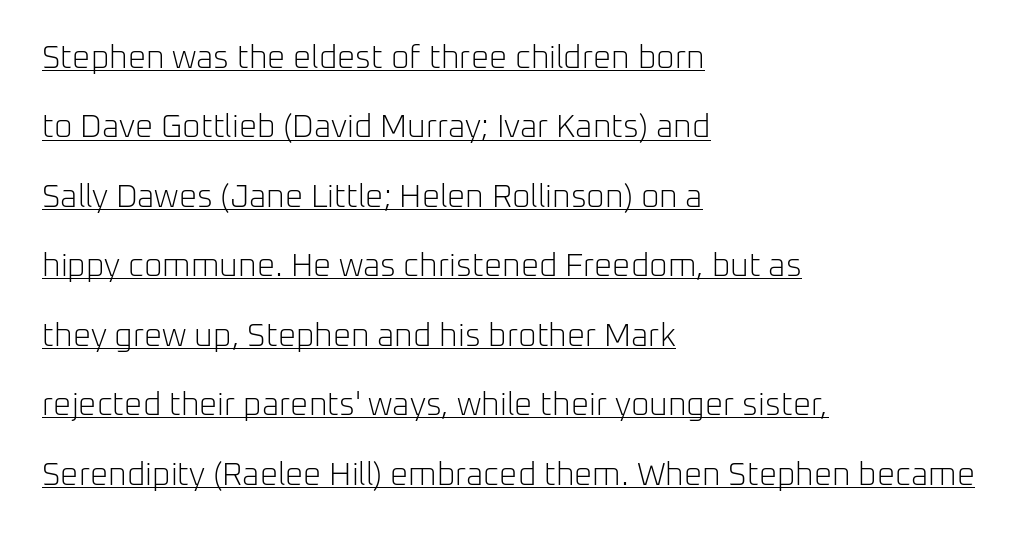
{"serif": "no", "italic": "no", "bold": "no", "weight": "light", "width": "normal", "stroke_contrast": "low", "x_height": "medium", "monospaced": "no", "underline": "yes", "align": "left", "line_spacing": "loose", "line_spacing_ratio": 2.17, "letter_spacing": "normal", "letter_spacing_em": 0.0, "glyph_px": 32}
